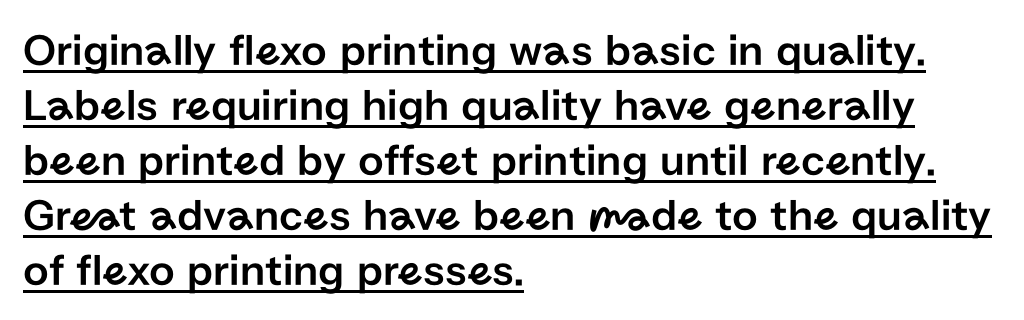
{"serif": "no", "italic": "no", "width": "normal", "stroke_contrast": "low", "x_height": "medium", "monospaced": "no", "underline": "yes", "align": "left", "line_spacing_ratio": 1.22, "letter_spacing": "normal", "letter_spacing_em": 0.0, "glyph_px": 45}
